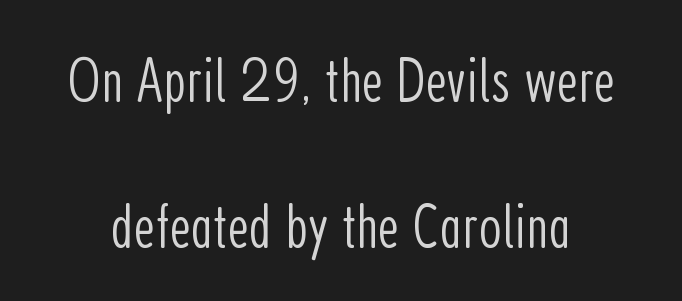
Leading: increased. Look at the tracking — it's just the regular setting, nothing added. Just letters on the line, the space beneath them empty. Upright lettering throughout. No letter is thick-stroked: the sample isn't bold.
